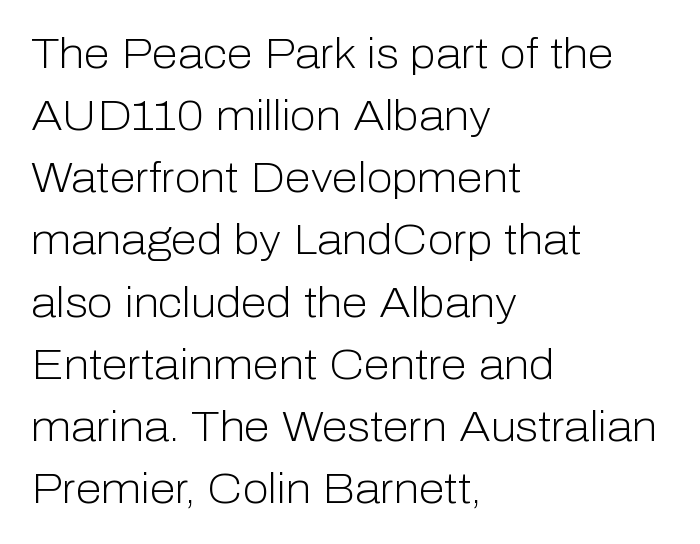
Is this a sans? Yes — the strokes have no serifs. Rendered with straight, roman letterforms. The face looks like a standard text weight, possibly lighter. Short and long lines alike share a common starting point at left. What's the leading like? Ordinary, nothing unusual. The passage shown is typed in a proportional face where columns would drift.
